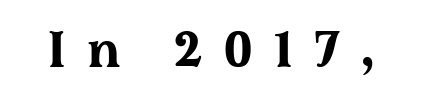
The image shows 51 px bold, wide serif type, upright; set unusually wide letter spacing (+0.41 em), not underlined; medium stroke contrast and a medium x-height.
